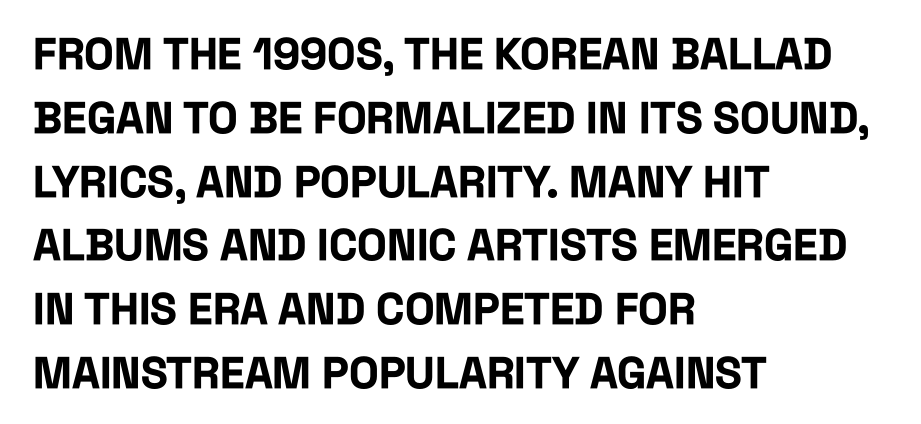
The image shows 44 px bold, condensed sans-serif type, upright; set left-aligned, normal line spacing (1.45x), normal letter spacing, not underlined; low stroke contrast and a large x-height.
